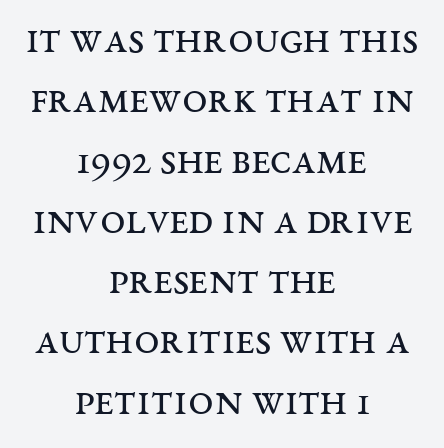
Posture: vertical. This reads as an unemphasized weight, regular at the heaviest. Each letter keeps its own natural width here, so spacing adapts to shape. Are there feet on the stems? There are — it's a serif.
